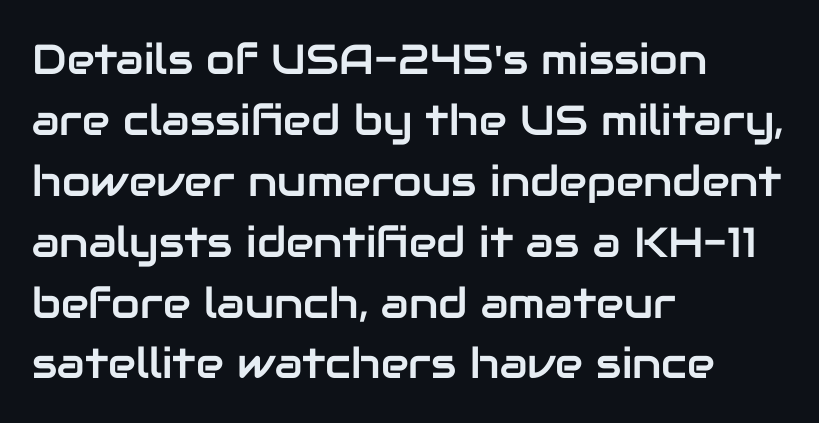
Q: Is the text italic (slanted)? A: No, it is upright.
Q: Is the typeface a serif or a sans-serif typeface? A: Sans-serif.
Q: Is the text underlined? A: No.
Q: How is the paragraph aligned? A: Left-aligned.
Q: Is the spacing between letters normal or unusually wide? A: Normal.
Q: Is the spacing between lines tight, normal or loose? A: Normal.
Q: Width (condensed, normal, or wide)? A: Normal.
Q: Stroke contrast? A: Low.
Q: x-height? A: Medium.
Q: Monospaced? A: No.
